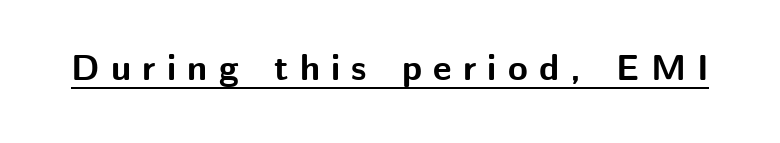
Q: Is the text bold? A: Yes.
Q: Is the text italic (slanted)? A: No, it is upright.
Q: Is the typeface a serif or a sans-serif typeface? A: Sans-serif.
Q: Is the text underlined? A: Yes.
Q: Is the spacing between letters normal or unusually wide? A: Unusually wide.
Q: Width (condensed, normal, or wide)? A: Normal.
Q: Stroke contrast? A: Medium.
Q: x-height? A: Medium.
Q: Monospaced? A: No.
